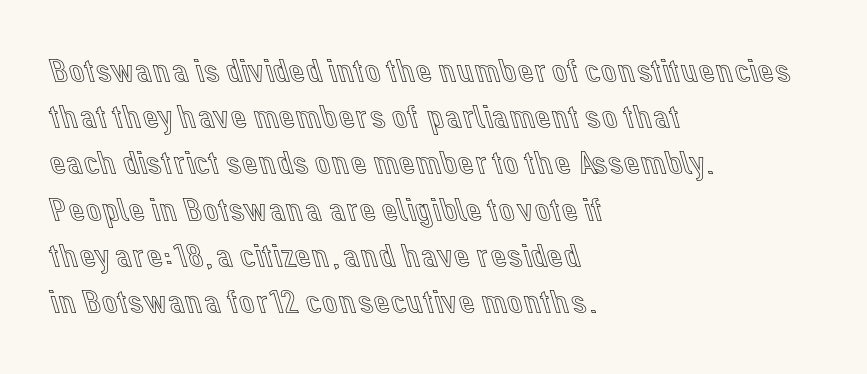
{"width": "normal", "x_height": "medium", "monospaced": "no", "underline": "no", "align": "left", "line_spacing": "normal", "line_spacing_ratio": 1.32, "letter_spacing": "normal", "letter_spacing_em": 0.0, "glyph_px": 35}
